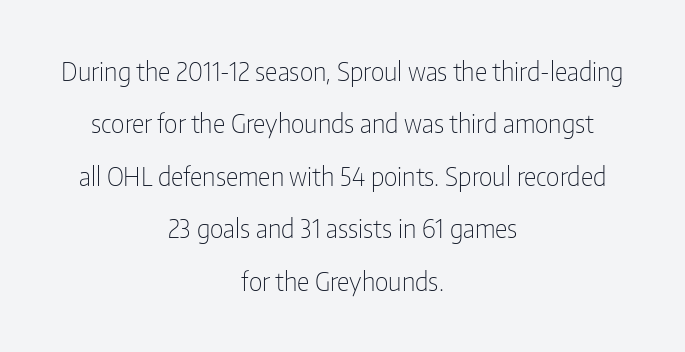
{"italic": "no", "bold": "no", "underline": "no", "align": "center", "line_spacing": "loose", "line_spacing_ratio": 2.1, "letter_spacing": "normal", "letter_spacing_em": 0.0, "glyph_px": 25}
